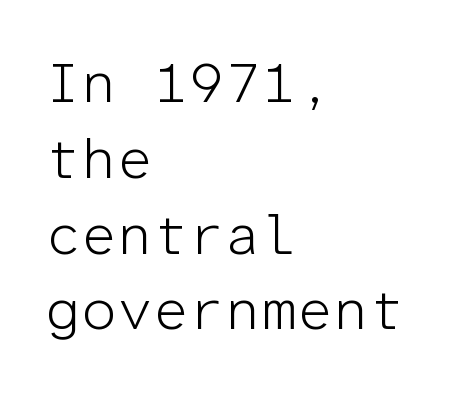
The passage shown is typed in a monospace face where columns stay perfectly aligned. This block has exactly the height ordinary leading produces. The horizontal fit of the characters is conventional and even. Regarding serifs, this sample does without them. Check the space under the baseline: it is left empty.
